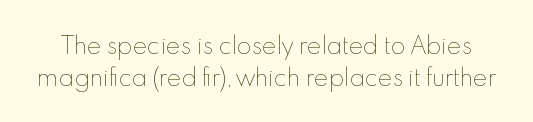
{"italic": "no", "bold": "no", "underline": "no", "line_spacing": "normal", "line_spacing_ratio": 1.47, "letter_spacing": "normal", "letter_spacing_em": 0.0, "glyph_px": 22}
